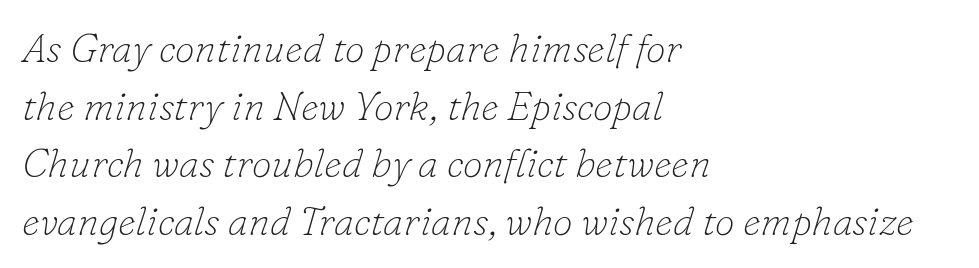
{"serif": "yes", "italic": "yes", "lean": "right", "slant_degrees": 16, "bold": "no", "weight": "thin", "width": "normal", "stroke_contrast": "low", "x_height": "small", "monospaced": "no", "underline": "no", "align": "left", "line_spacing": "normal", "line_spacing_ratio": 1.44, "letter_spacing": "normal", "letter_spacing_em": 0.0, "glyph_px": 40}
